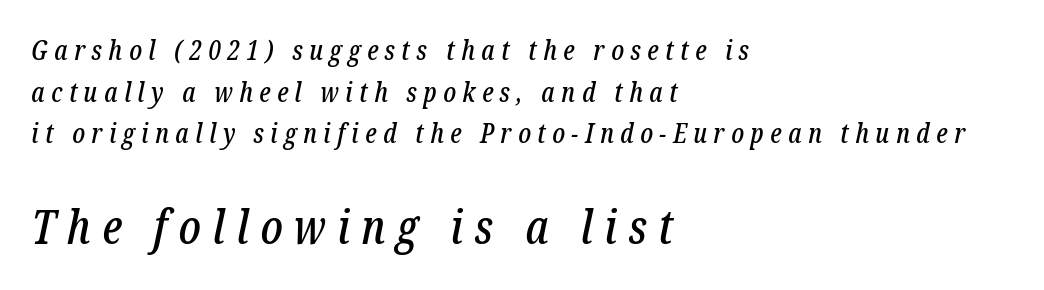
{"serif": "yes", "italic": "yes", "lean": "right", "slant_degrees": 12, "width": "condensed", "stroke_contrast": "low", "x_height": "medium", "monospaced": "no", "underline": "no", "align": "left", "line_spacing": "normal", "line_spacing_ratio": 1.54, "letter_spacing": "wide", "letter_spacing_em": 0.24, "larger_block": "second", "size_ratio": 1.74, "glyph_px": 47}
